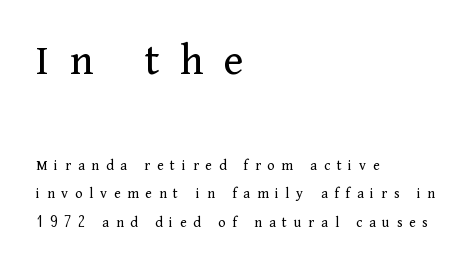
Q: Is the text bold? A: No.
Q: Is the text italic (slanted)? A: No, it is upright.
Q: Is the typeface a serif or a sans-serif typeface? A: Serif.
Q: Is the text underlined? A: No.
Q: How is the paragraph aligned? A: Left-aligned.
Q: Is the spacing between letters normal or unusually wide? A: Unusually wide.
Q: Which block of text is set in a larger size, the first (top) or the second (bottom)? A: The first (top) one.
Q: Width (condensed, normal, or wide)? A: Normal.
Q: Stroke contrast? A: Medium.
Q: x-height? A: Medium.
Q: Monospaced? A: No.
